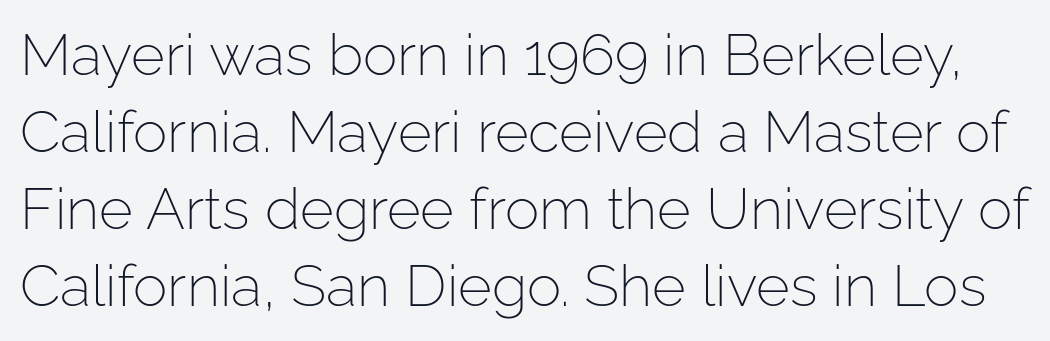
Serifs: no, the terminals of the letterforms are clean. This sample uses an upright cut, with every glyph sitting square on the baseline. Descender tails drop into unmarked territory. The face looks like a standard text weight, possibly lighter.
